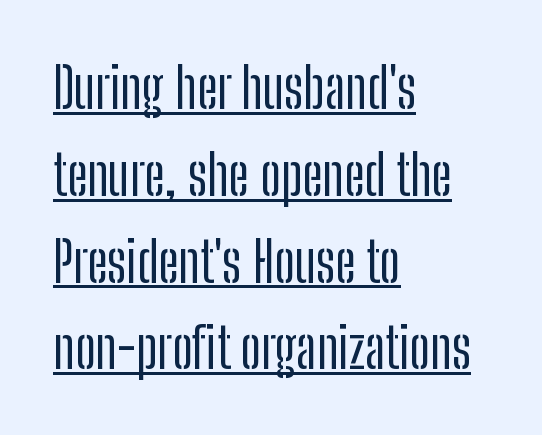
These characters rest on top of a visible drawn line. Tall strokes in this sample are plumb rather than angled. Casual observation: everything's shoved over to the left. Tracking value appears to be zero — textbook default spacing. Does the type have serifs? No, each stem ends abruptly. This sample keeps an unexceptional amount of space between lines.
